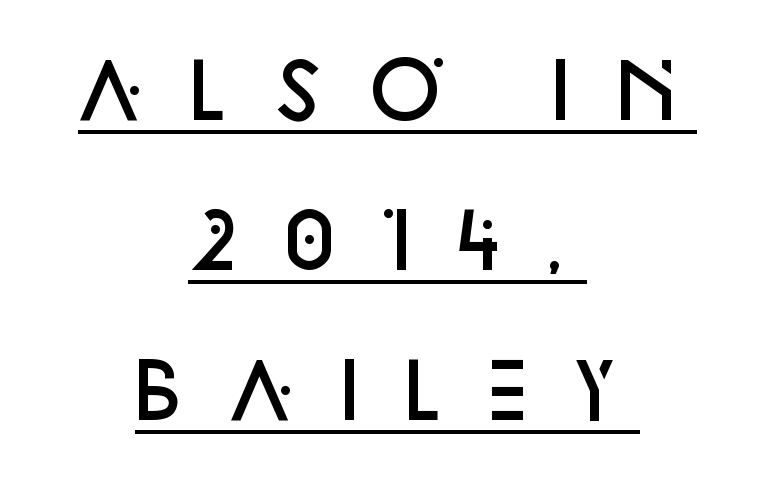
Nothing sits at the stroke ends, so this counts as sans-serif. Alignment: centered. Weight: semibold (demi). The lettering holds an erect, upright posture throughout. Spacing between characters has been opened up far beyond the box default. This rendering features underlined lettering.
